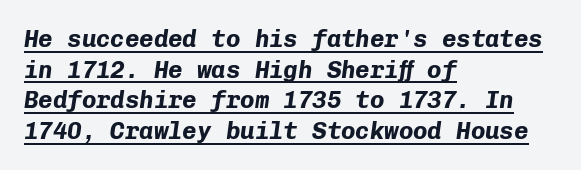
The image shows 24 px bold type, italic (leaning right); set left-aligned, normal line spacing (1.28x), normal letter spacing, underlined.
